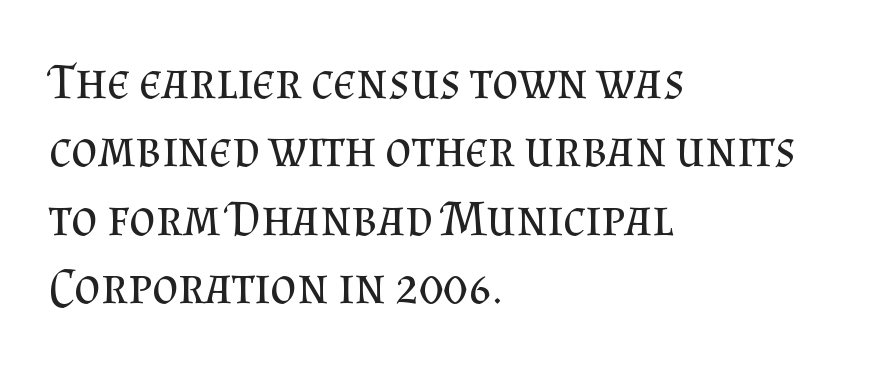
Q: Is the text bold? A: No.
Q: Is the text italic (slanted)? A: No, it is upright.
Q: Is the typeface a serif or a sans-serif typeface? A: Serif.
Q: Is the text underlined? A: No.
Q: How is the paragraph aligned? A: Left-aligned.
Q: Is the spacing between letters normal or unusually wide? A: Normal.
Q: Is the spacing between lines tight, normal or loose? A: Normal.
Q: Width (condensed, normal, or wide)? A: Normal.
Q: Stroke contrast? A: Medium.
Q: x-height? A: Small.
Q: Monospaced? A: No.
